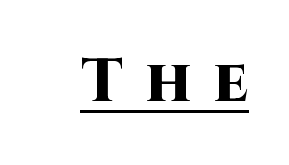
{"serif": "no", "italic": "no", "bold": "yes", "weight": "heavy", "width": "normal", "stroke_contrast": "high", "x_height": "large", "monospaced": "no", "underline": "yes", "letter_spacing": "wide", "letter_spacing_em": 0.37, "glyph_px": 61}
